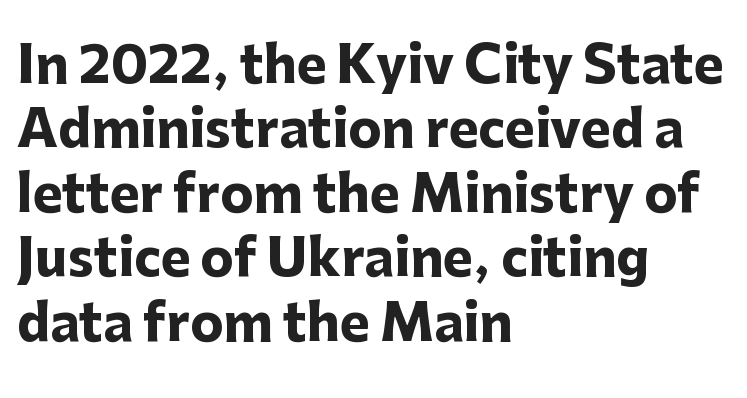
The image shows 50 px heavy sans-serif type, upright; set left-aligned, normal line spacing (1.29x), normal letter spacing, not underlined; low stroke contrast and a medium x-height.
